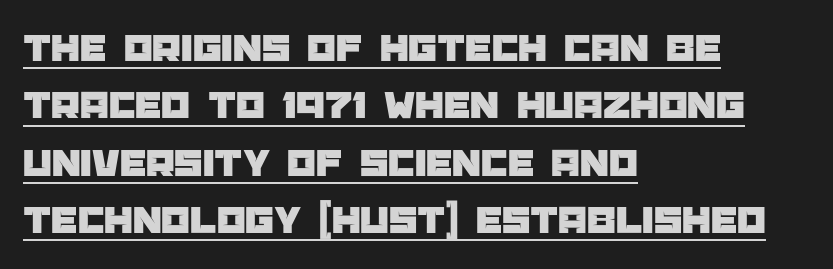
{"serif": "no", "italic": "no", "width": "normal", "stroke_contrast": "low", "x_height": "large", "monospaced": "no", "underline": "yes", "align": "left", "line_spacing": "normal", "line_spacing_ratio": 1.4, "letter_spacing": "normal", "letter_spacing_em": 0.0, "glyph_px": 41}
